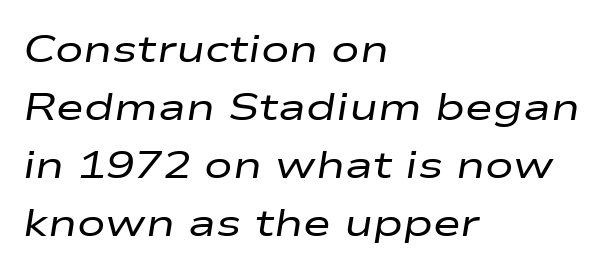
{"italic": "yes", "lean": "right", "slant_degrees": 9, "bold": "no", "weight": "regular", "width": "wide", "stroke_contrast": "low", "x_height": "medium", "monospaced": "no", "underline": "no", "align": "left", "line_spacing": "normal", "line_spacing_ratio": 1.53, "letter_spacing": "normal", "letter_spacing_em": 0.0, "glyph_px": 38}
